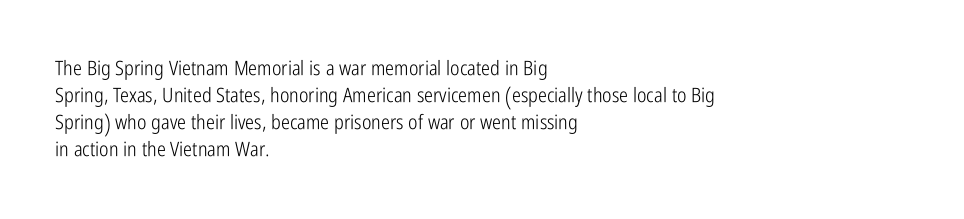
Q: Is the text bold? A: No.
Q: Is the text italic (slanted)? A: No, it is upright.
Q: Is the text underlined? A: No.
Q: How is the paragraph aligned? A: Left-aligned.
Q: Is the spacing between letters normal or unusually wide? A: Normal.
Q: Is the spacing between lines tight, normal or loose? A: Normal.
